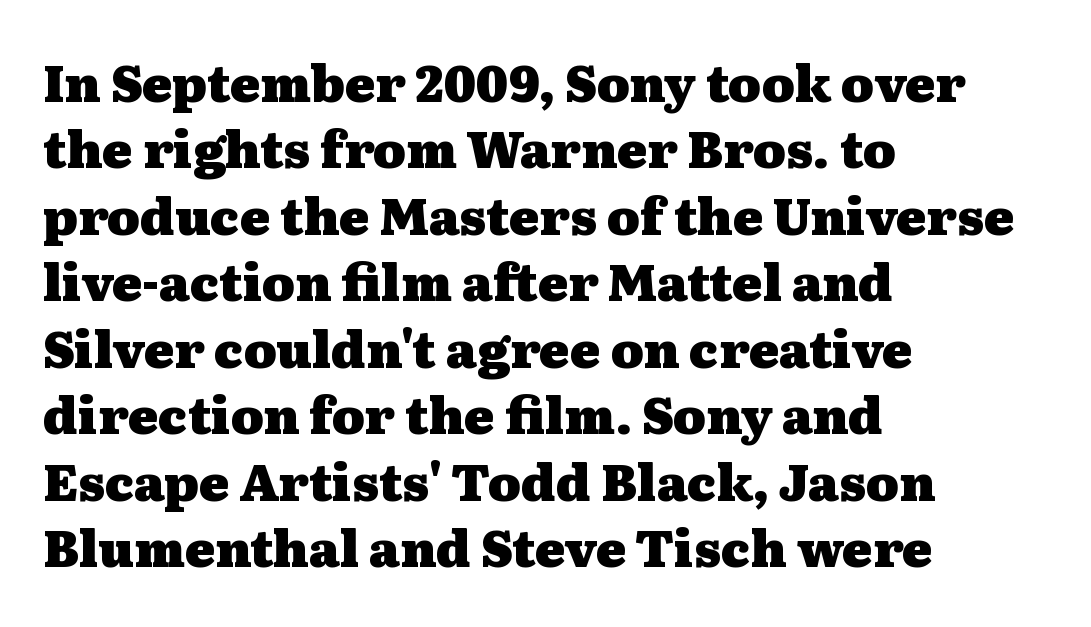
Honestly, there is no underline to notice here at all. One glance says typical: line gaps are just what's usual. Alignment: flush left. Think of a printed novel: that variable character pitch is what you see here.
